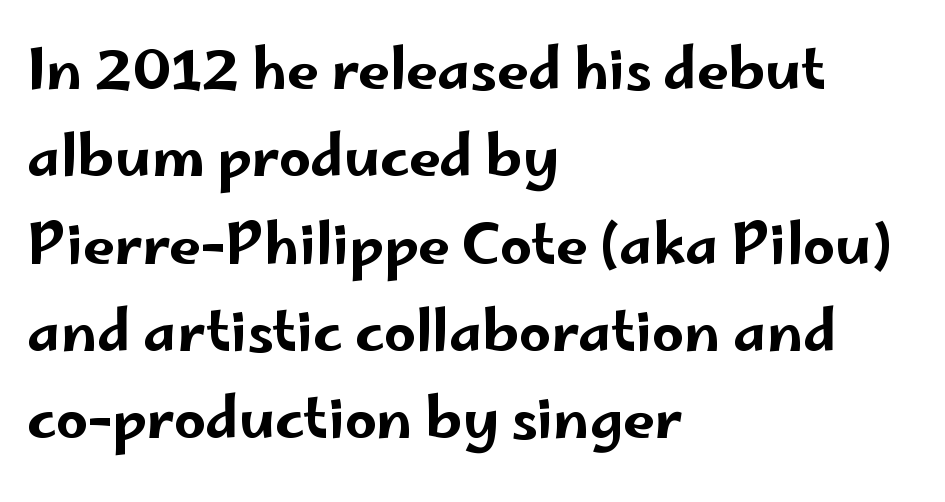
{"serif": "no", "italic": "no", "width": "wide", "stroke_contrast": "low", "x_height": "small", "monospaced": "no", "underline": "no", "align": "left", "line_spacing": "normal", "line_spacing_ratio": 1.56, "letter_spacing": "normal", "letter_spacing_em": 0.0, "glyph_px": 56}
